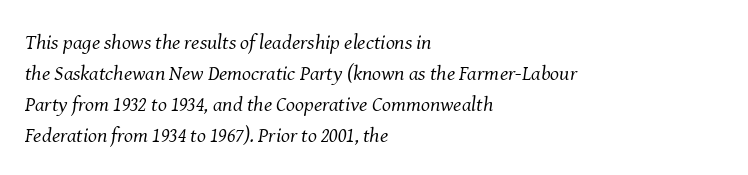
Is the type heavy? It reads as light-to-regular instead. No extra tracking has been applied to these lines. Bare-footed words on every line. Vertically, the passage feels balanced, rows spaced as you'd expect. Would a proofreader flag this as italicized? Yes.
